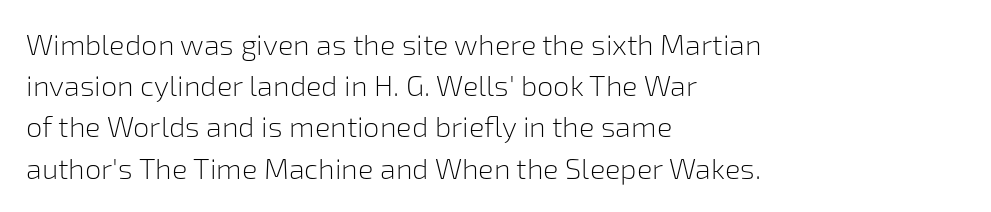
The image shows 29 px light sans-serif type, upright; set left-aligned, normal line spacing (1.42x), normal letter spacing, not underlined; low stroke contrast and a medium x-height.
